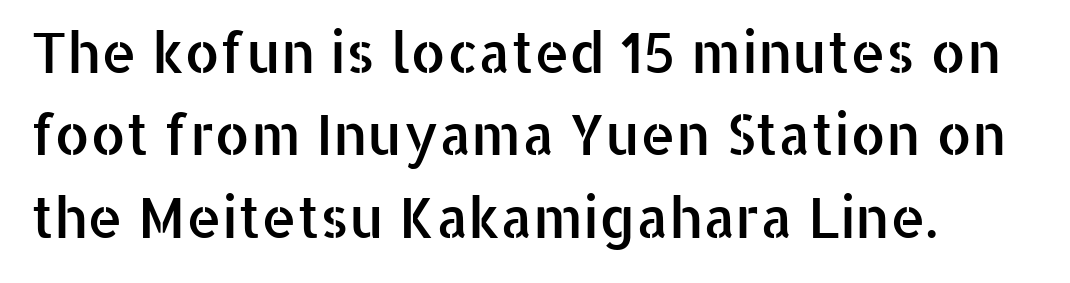
Line spacing here is normal. Visually the block forms a straight wall on the left and a jagged coastline on the right. The gaps between neighbouring characters are ordinary and unremarkable. This is roman type, the default non-slanted kind.
